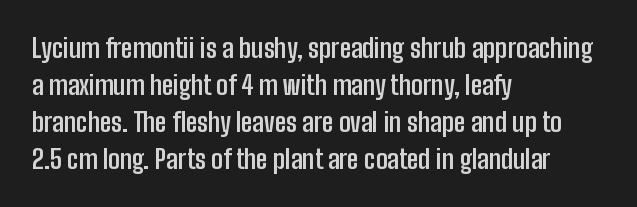
These words are printed bold, with thick strokes throughout. Between one letter and the next there's only the usual sliver of space. The letters stand straight up with perfectly vertical stems. The rendering anchors every line to the left-hand side. The leading is moderate, giving the passage an even texture.
